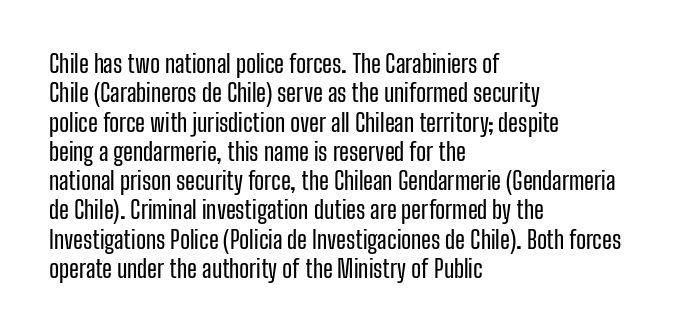
The image shows 24 px text type, upright; set left-aligned, line spacing 1.22x, normal letter spacing, not underlined.
